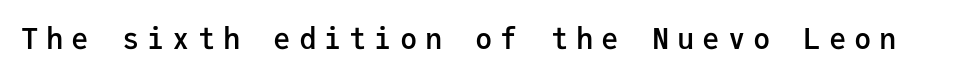
{"serif": "no", "italic": "no", "bold": "semi", "weight": "semibold", "width": "normal", "stroke_contrast": "low", "x_height": "medium", "monospaced": "yes", "underline": "no", "letter_spacing": "wide", "letter_spacing_em": 0.27, "glyph_px": 29}
